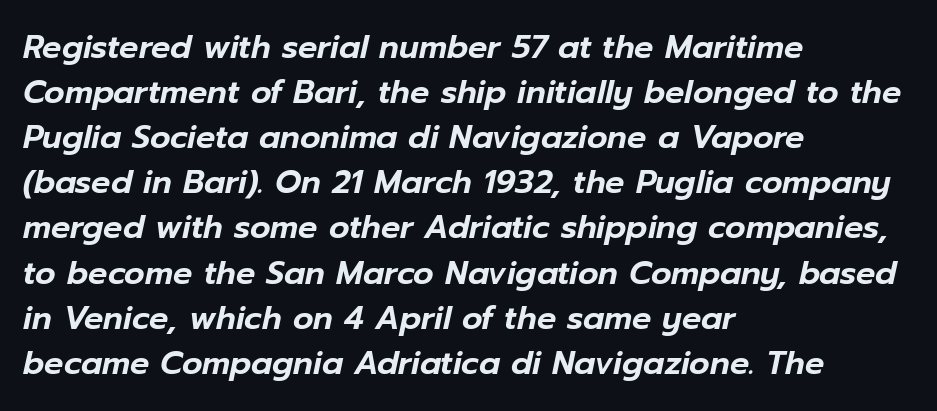
Q: Is the text italic (slanted)? A: Yes, it leans right by about 12 degrees.
Q: Is the text underlined? A: No.
Q: How is the paragraph aligned? A: Left-aligned.
Q: Is the spacing between letters normal or unusually wide? A: Normal.
Q: Is the spacing between lines tight, normal or loose? A: Normal.
Q: Width (condensed, normal, or wide)? A: Normal.
Q: Stroke contrast? A: Low.
Q: x-height? A: Medium.
Q: Monospaced? A: No.
